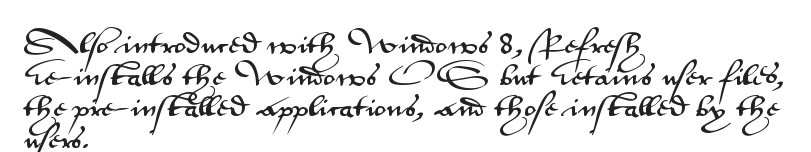
The rows are spaced the way most documents space them. No extra tracking has been applied to these lines. Which margin do the lines hug? The left one — the right edge is uneven. The gap between lines stays unmarked.
